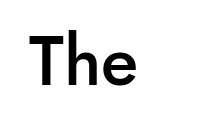
The image shows 69 px semibold sans-serif type, upright; set normal letter spacing, not underlined; low stroke contrast and a small x-height.
